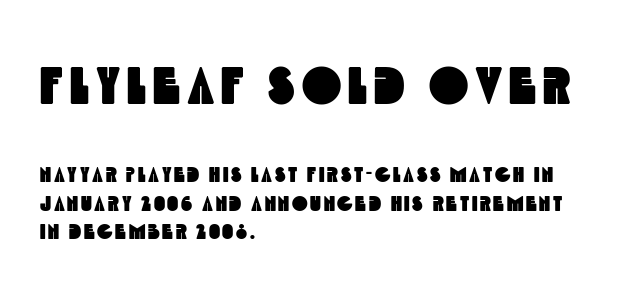
Q: Is the typeface a serif or a sans-serif typeface? A: Sans-serif.
Q: Is the text underlined? A: No.
Q: How is the paragraph aligned? A: Left-aligned.
Q: Is the spacing between lines tight, normal or loose? A: Normal.
Q: Which block of text is set in a larger size, the first (top) or the second (bottom)? A: The first (top) one.
Q: Width (condensed, normal, or wide)? A: Condensed.
Q: x-height? A: Large.
Q: Monospaced? A: No.
